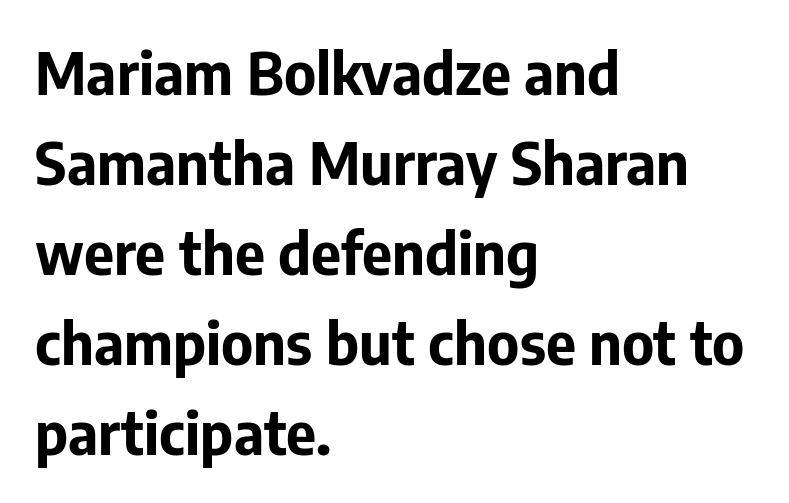
Q: Is the text bold? A: Yes.
Q: Is the text italic (slanted)? A: No, it is upright.
Q: Is the typeface a serif or a sans-serif typeface? A: Sans-serif.
Q: Is the text underlined? A: No.
Q: How is the paragraph aligned? A: Left-aligned.
Q: Is the spacing between letters normal or unusually wide? A: Normal.
Q: Is the spacing between lines tight, normal or loose? A: Normal.
Q: Width (condensed, normal, or wide)? A: Normal.
Q: Stroke contrast? A: Low.
Q: x-height? A: Medium.
Q: Monospaced? A: No.
